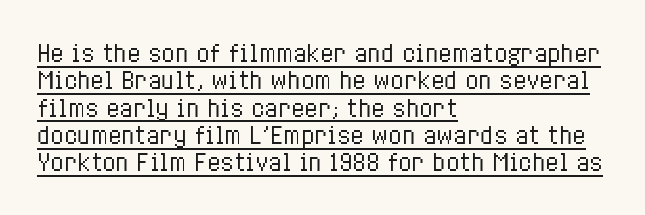
Stems here are at most as thick as an everyday book face. Posture: straight, roman, zero tilt. Observe the ordinary spacing: letters are neighbours, not strangers. In designer terms, the underline attribute is active on this setting. Left-aligned paragraph, ragged on the right.
